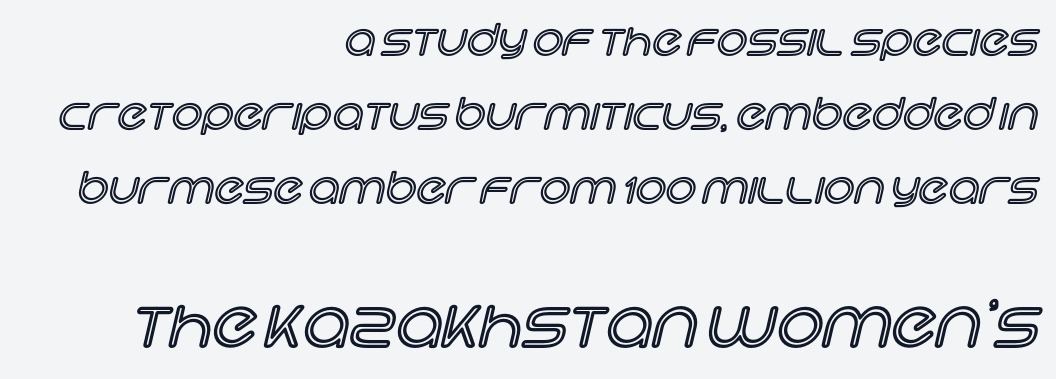
{"width": "normal", "x_height": "large", "monospaced": "no", "underline": "no", "align": "right", "line_spacing_ratio": 1.72, "letter_spacing": "normal", "letter_spacing_em": 0.0, "larger_block": "second", "size_ratio": 1.51, "glyph_px": 65}
